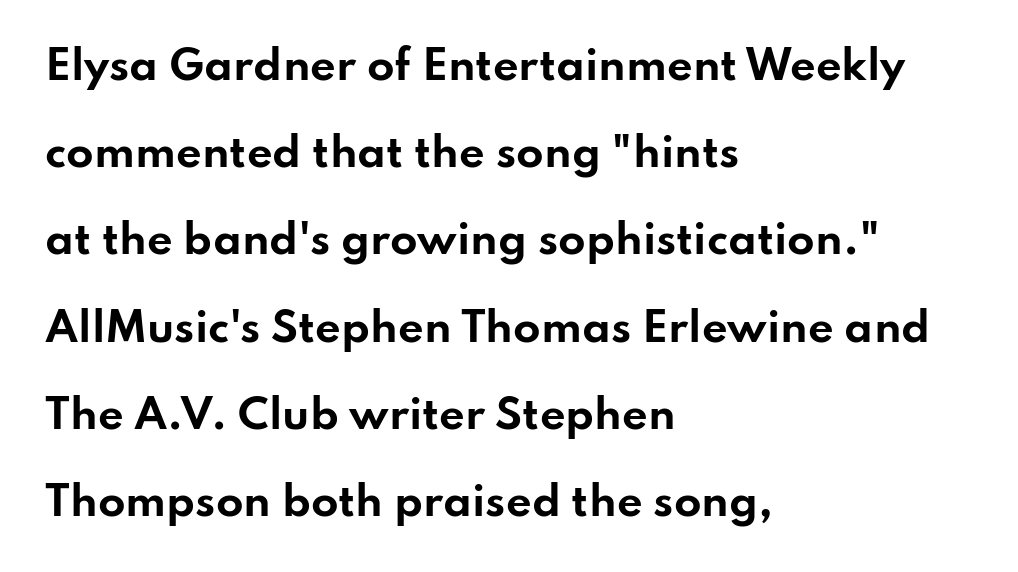
{"serif": "no", "italic": "no", "bold": "yes", "weight": "bold", "width": "wide", "stroke_contrast": "low", "x_height": "small", "monospaced": "no", "underline": "no", "align": "left", "line_spacing": "loose", "line_spacing_ratio": 2.18, "letter_spacing": "normal", "letter_spacing_em": 0.0, "glyph_px": 40}
